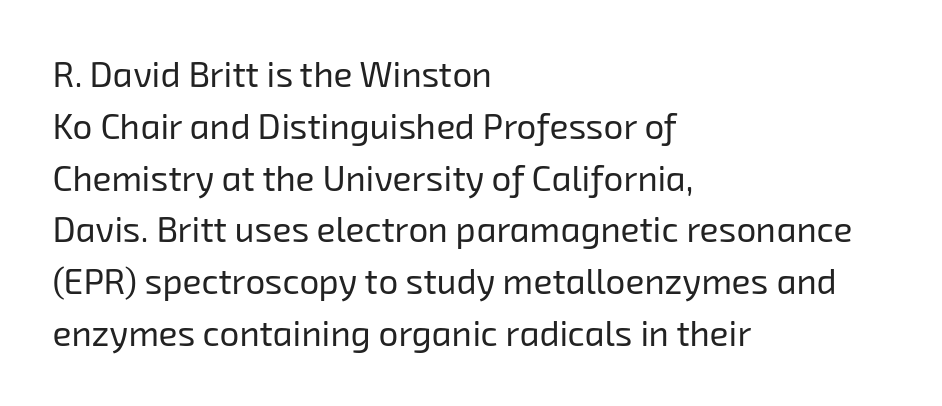
Q: Is the text bold? A: No.
Q: Is the typeface a serif or a sans-serif typeface? A: Sans-serif.
Q: Is the text underlined? A: No.
Q: How is the paragraph aligned? A: Left-aligned.
Q: Is the spacing between letters normal or unusually wide? A: Normal.
Q: Is the spacing between lines tight, normal or loose? A: Normal.
Q: Width (condensed, normal, or wide)? A: Normal.
Q: Stroke contrast? A: Low.
Q: x-height? A: Medium.
Q: Monospaced? A: No.
